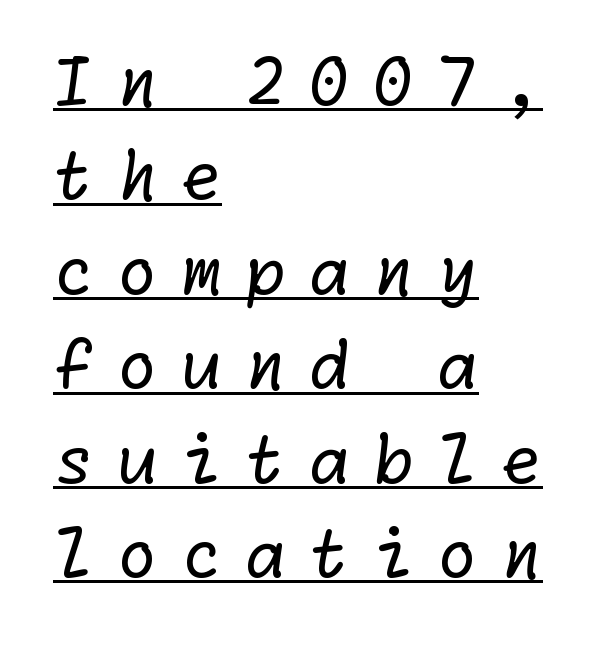
Q: Is the text bold? A: No.
Q: Is the typeface a serif or a sans-serif typeface? A: Sans-serif.
Q: Is the text underlined? A: Yes.
Q: How is the paragraph aligned? A: Left-aligned.
Q: Is the spacing between letters normal or unusually wide? A: Unusually wide.
Q: Is the spacing between lines tight, normal or loose? A: Normal.
Q: Width (condensed, normal, or wide)? A: Normal.
Q: Stroke contrast? A: Low.
Q: x-height? A: Medium.
